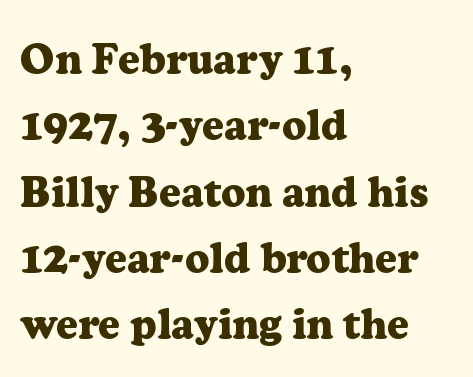
The image shows 42 px heavy serif type, upright; set left-aligned, normal line spacing (1.58x), normal letter spacing, not underlined; low stroke contrast and a medium x-height.
